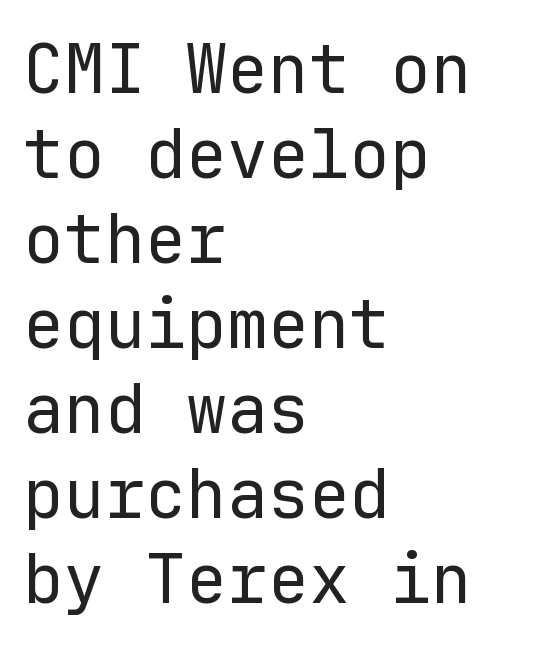
{"serif": "no", "italic": "no", "bold": "no", "weight": "regular", "width": "normal", "stroke_contrast": "low", "x_height": "medium", "monospaced": "yes", "underline": "no", "align": "left", "line_spacing": "normal", "line_spacing_ratio": 1.25, "letter_spacing": "normal", "letter_spacing_em": 0.0, "glyph_px": 68}
